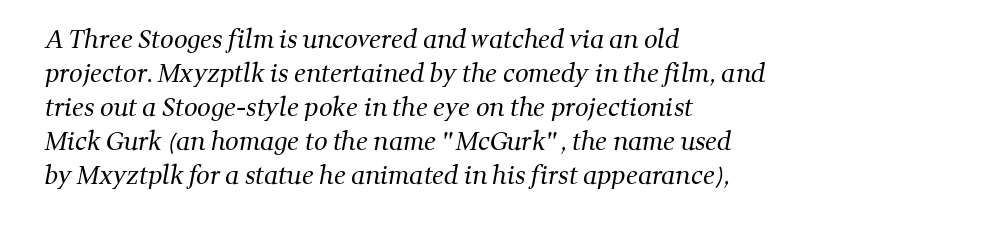
The image shows 24 px text type; set left-aligned, normal line spacing (1.42x), normal letter spacing, not underlined.
